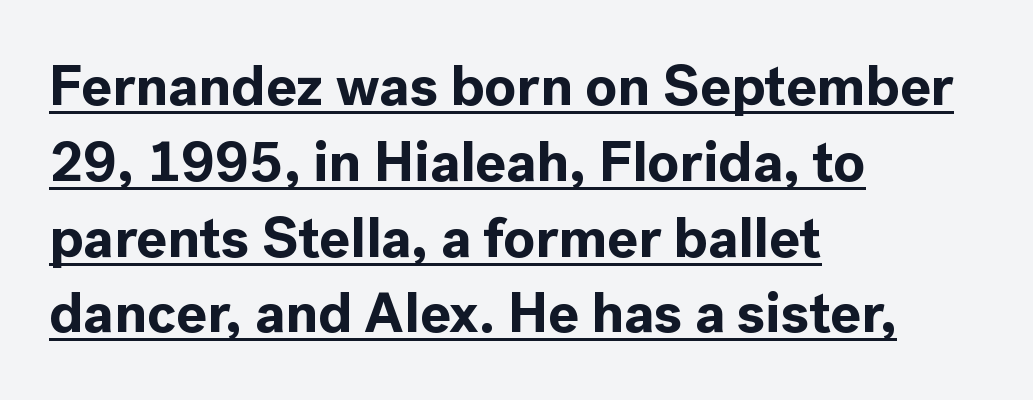
{"serif": "no", "italic": "no", "bold": "yes", "weight": "bold", "width": "normal", "x_height": "medium", "monospaced": "no", "underline": "yes", "align": "left", "line_spacing": "normal", "line_spacing_ratio": 1.33, "letter_spacing": "normal", "letter_spacing_em": 0.0, "glyph_px": 57}
